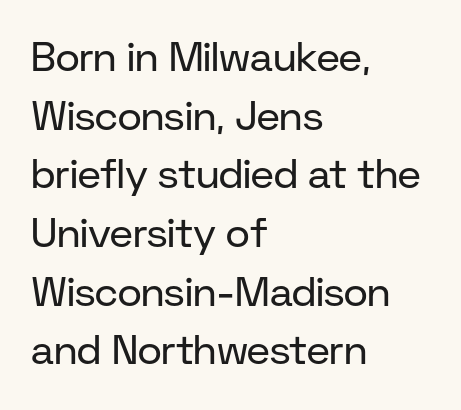
The image shows 41 px regular-weight sans-serif type, upright; set left-aligned, normal line spacing (1.43x), normal letter spacing, not underlined; low stroke contrast and a medium x-height.
